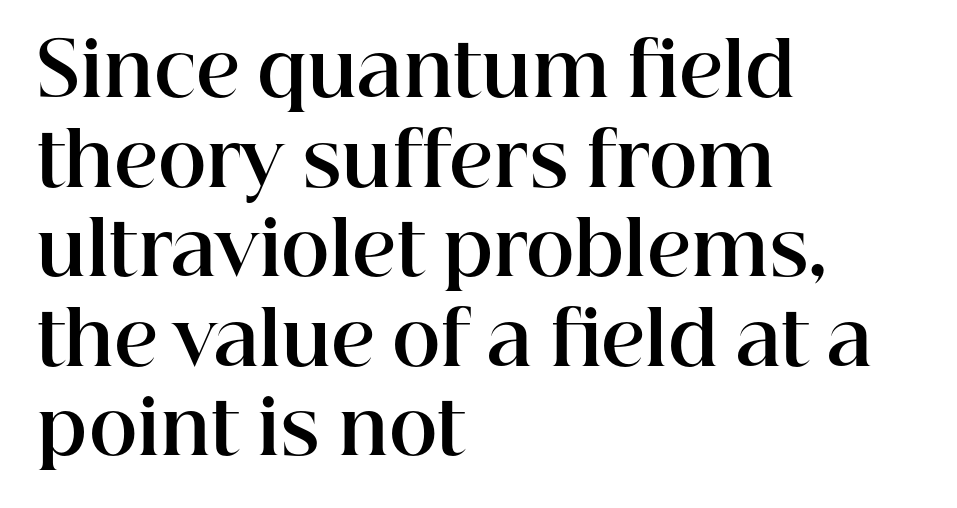
Q: Is the text bold? A: Yes.
Q: Is the text italic (slanted)? A: No, it is upright.
Q: Is the typeface a serif or a sans-serif typeface? A: Serif.
Q: Is the text underlined? A: No.
Q: How is the paragraph aligned? A: Left-aligned.
Q: Is the spacing between letters normal or unusually wide? A: Normal.
Q: Width (condensed, normal, or wide)? A: Normal.
Q: Stroke contrast? A: High.
Q: x-height? A: Medium.
Q: Monospaced? A: No.
